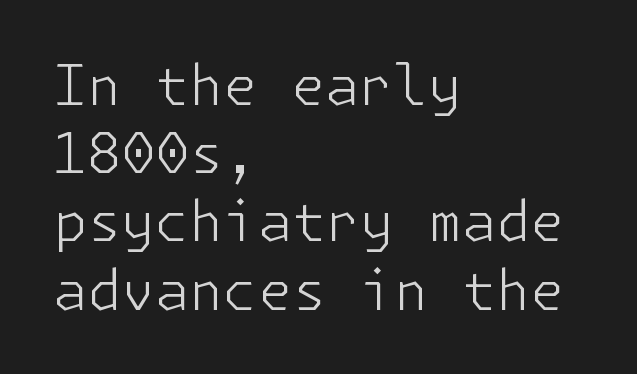
{"serif": "no", "italic": "no", "bold": "no", "weight": "light", "width": "normal", "stroke_contrast": "low", "x_height": "medium", "underline": "no", "align": "left", "line_spacing_ratio": 1.24, "letter_spacing": "normal", "letter_spacing_em": 0.0, "glyph_px": 55}
